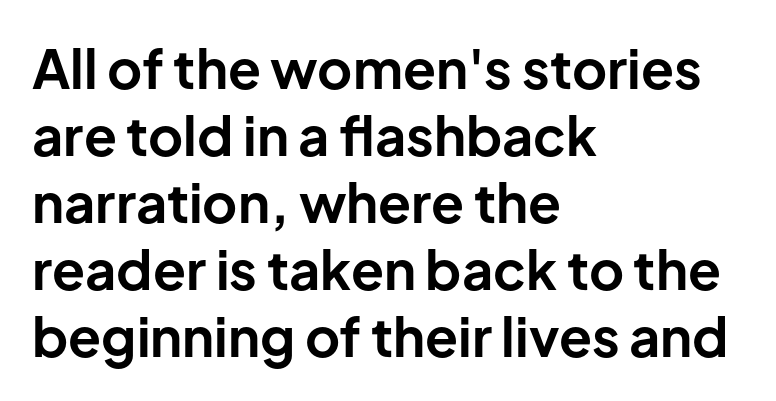
The image shows 54 px bold sans-serif type, upright; set left-aligned, line spacing 1.24x, normal letter spacing, not underlined; low stroke contrast and a medium x-height.
